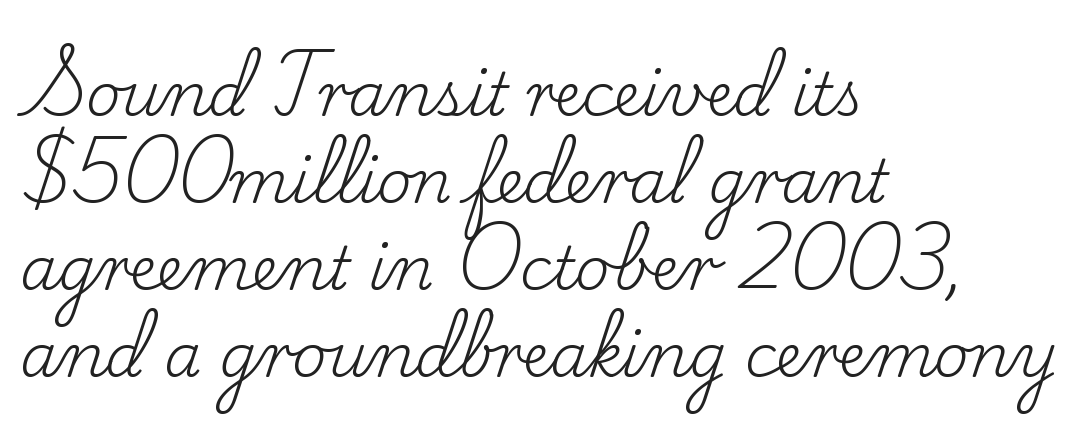
{"serif": "yes", "bold": "no", "weight": "regular", "width": "normal", "stroke_contrast": "low", "x_height": "small", "monospaced": "no", "underline": "no", "align": "left", "line_spacing": "normal", "line_spacing_ratio": 1.45, "letter_spacing": "normal", "letter_spacing_em": 0.0, "glyph_px": 60}
